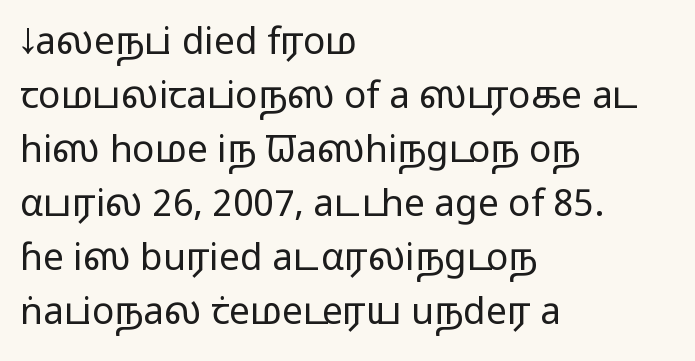
{"serif": "no", "italic": "no", "bold": "no", "weight": "light", "width": "wide", "stroke_contrast": "low", "x_height": "medium", "monospaced": "no", "underline": "no", "align": "left", "line_spacing": "normal", "line_spacing_ratio": 1.46, "letter_spacing": "normal", "letter_spacing_em": 0.0, "glyph_px": 37}
